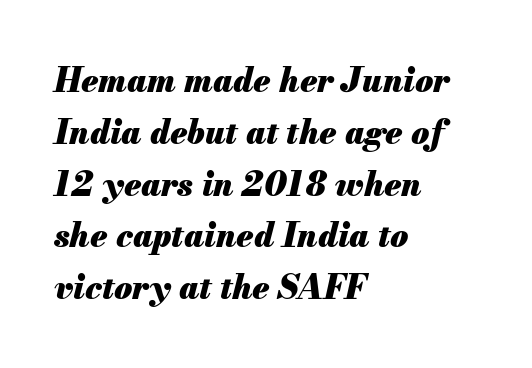
{"italic": "yes", "lean": "right", "slant_degrees": 13, "bold": "yes", "weight": "heavy", "width": "normal", "stroke_contrast": "medium", "x_height": "small", "monospaced": "no", "underline": "no", "align": "left", "line_spacing": "normal", "line_spacing_ratio": 1.57, "letter_spacing": "normal", "letter_spacing_em": 0.0, "glyph_px": 33}
